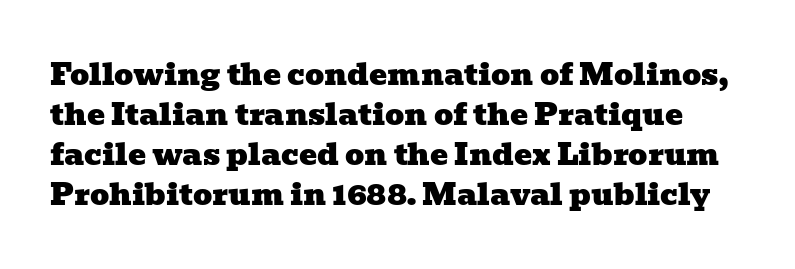
Spacing verdict: proportional, widths tailored to each character. Rows of type keep a routine distance in the vertical direction. What kind of face is this? One with serifs. This rendering leaves character spacing at its baseline value. Underline: absent.
